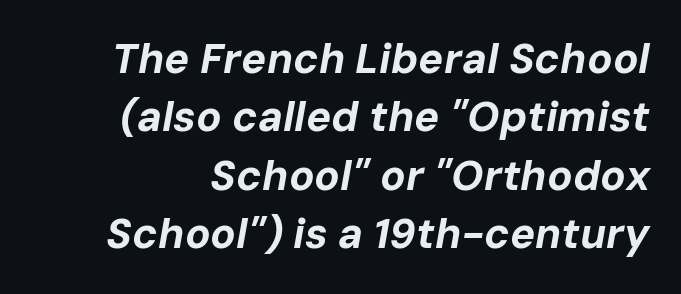
{"italic": "yes", "lean": "right", "slant_degrees": 10, "bold": "yes", "weight": "bold", "width": "normal", "stroke_contrast": "low", "x_height": "medium", "monospaced": "no", "underline": "no", "line_spacing": "normal", "line_spacing_ratio": 1.39, "letter_spacing": "normal", "letter_spacing_em": 0.0, "glyph_px": 42}
